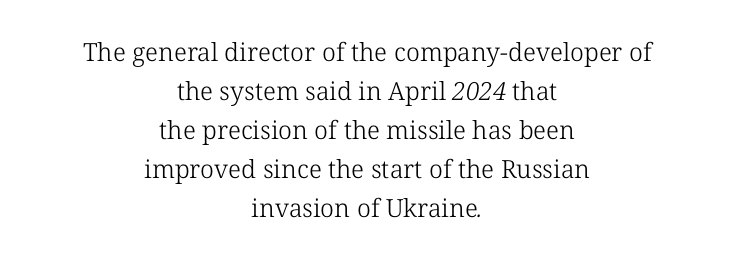
Q: Is the text bold? A: No.
Q: Is the text underlined? A: No.
Q: How is the paragraph aligned? A: Centered.
Q: Is the spacing between letters normal or unusually wide? A: Normal.
Q: Is the spacing between lines tight, normal or loose? A: Normal.
